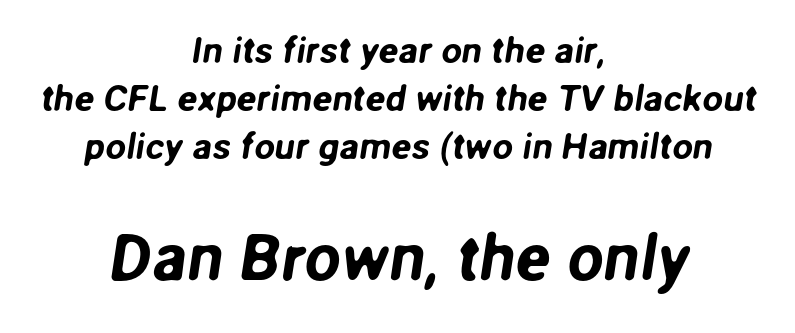
Q: Is the typeface a serif or a sans-serif typeface? A: Sans-serif.
Q: Is the text underlined? A: No.
Q: How is the paragraph aligned? A: Centered.
Q: Is the spacing between letters normal or unusually wide? A: Normal.
Q: Is the spacing between lines tight, normal or loose? A: Normal.
Q: Which block of text is set in a larger size, the first (top) or the second (bottom)? A: The second (bottom) one.
Q: Width (condensed, normal, or wide)? A: Normal.
Q: Stroke contrast? A: Low.
Q: x-height? A: Medium.
Q: Monospaced? A: No.
